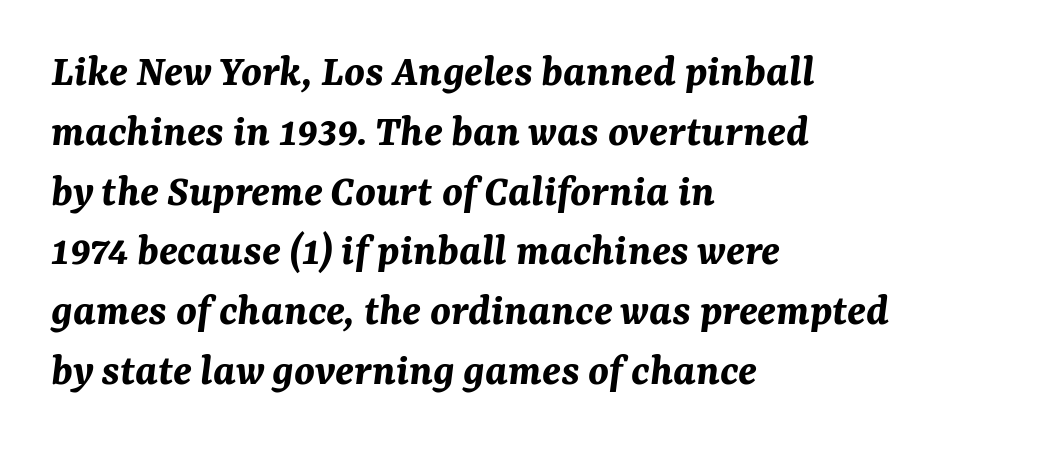
The strokes are fattened all the way to bold. Italic: yes, the glyphs are oblique. Do the characters align in a grid? No, the font is proportional. This rendering uses left alignment, leaving the right contour irregular. No word sits above an underline. You could call the tracking neutral — neither tight nor loose.
